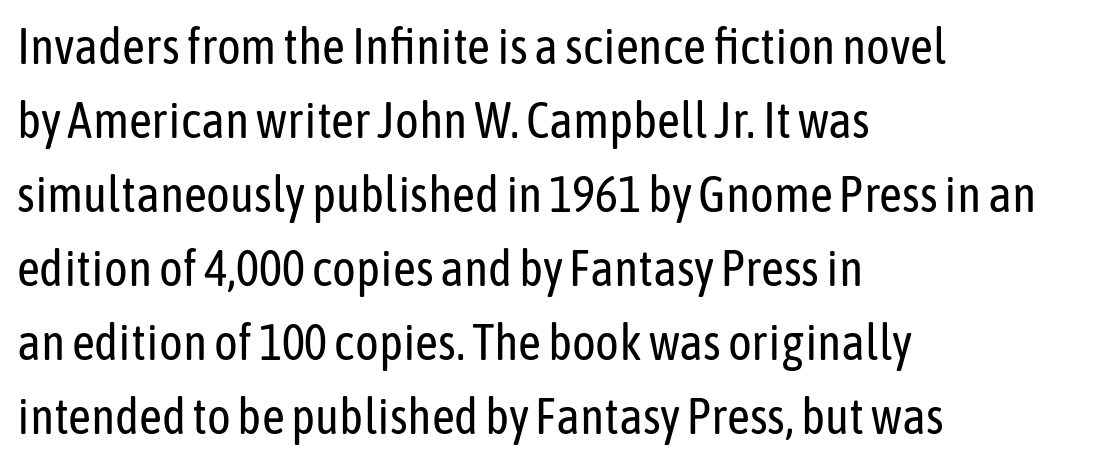
The image shows 50 px regular-weight, condensed sans-serif type, upright; set left-aligned, normal line spacing (1.48x), normal letter spacing, not underlined; low stroke contrast and a medium x-height.
